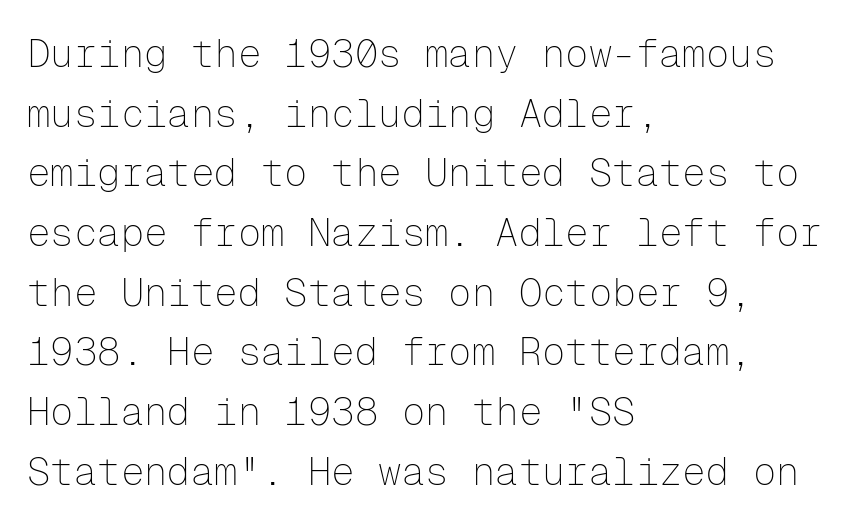
The image shows 39 px thin sans-serif type, upright, monospaced; set left-aligned, normal line spacing (1.53x), normal letter spacing, not underlined; low stroke contrast and a medium x-height.
